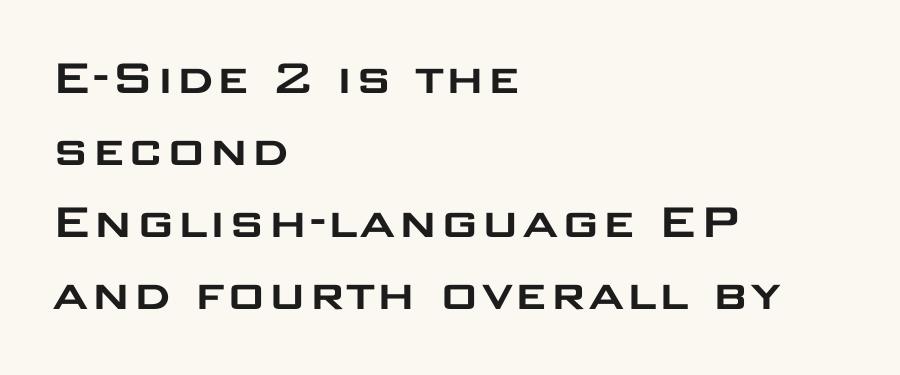
{"serif": "no", "italic": "no", "width": "wide", "stroke_contrast": "low", "x_height": "large", "monospaced": "no", "underline": "no", "align": "left", "line_spacing": "normal", "line_spacing_ratio": 1.31, "letter_spacing": "normal", "letter_spacing_em": 0.0, "glyph_px": 55}
